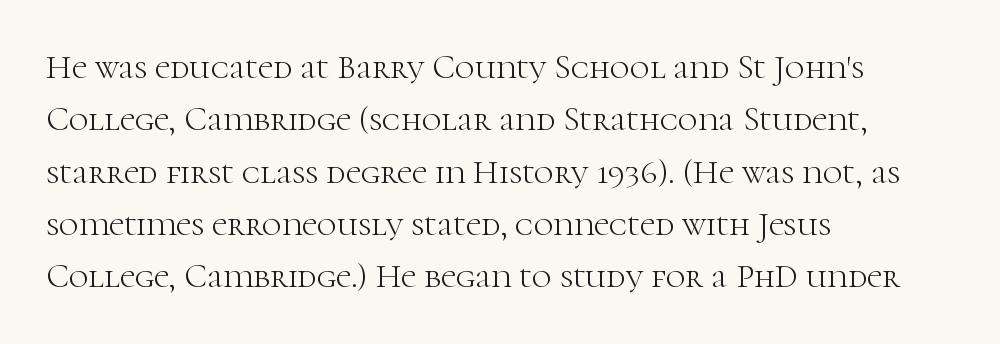
Q: Is the text bold? A: No.
Q: Is the text italic (slanted)? A: No, it is upright.
Q: Is the typeface a serif or a sans-serif typeface? A: Serif.
Q: Is the text underlined? A: No.
Q: How is the paragraph aligned? A: Left-aligned.
Q: Is the spacing between letters normal or unusually wide? A: Normal.
Q: Is the spacing between lines tight, normal or loose? A: Normal.
Q: Width (condensed, normal, or wide)? A: Normal.
Q: Stroke contrast? A: High.
Q: x-height? A: Medium.
Q: Monospaced? A: No.
